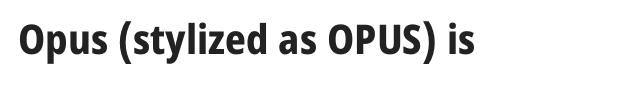
Q: Is the text bold? A: Yes.
Q: Is the text italic (slanted)? A: No, it is upright.
Q: Is the typeface a serif or a sans-serif typeface? A: Sans-serif.
Q: Is the text underlined? A: No.
Q: Is the spacing between letters normal or unusually wide? A: Normal.
Q: Width (condensed, normal, or wide)? A: Normal.
Q: Stroke contrast? A: Low.
Q: x-height? A: Medium.
Q: Monospaced? A: No.
